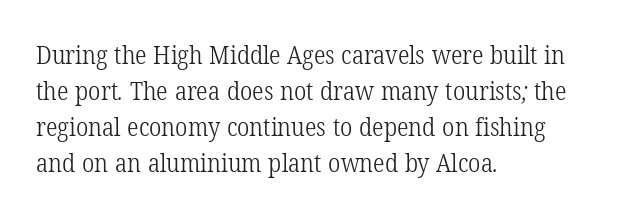
{"bold": "no", "underline": "no", "align": "left", "line_spacing": "normal", "line_spacing_ratio": 1.39, "letter_spacing": "normal", "letter_spacing_em": 0.0, "glyph_px": 26}
